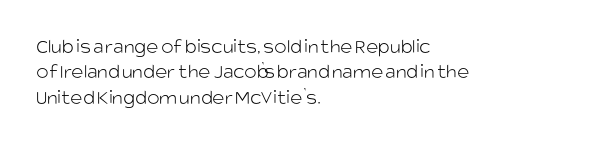
{"italic": "no", "bold": "no", "underline": "no", "align": "left", "line_spacing_ratio": 1.21, "letter_spacing": "normal", "letter_spacing_em": 0.0, "glyph_px": 21}
